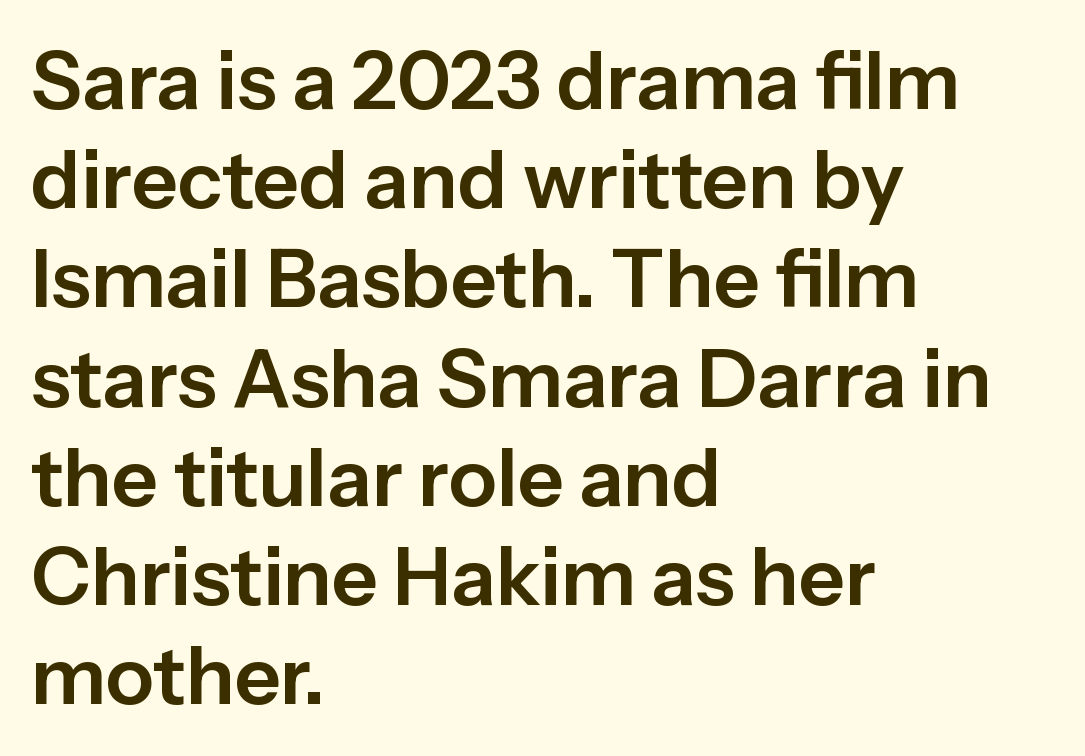
Each line starts at the same left margin while the right side varies. Look at the tracking — it's just the regular setting, nothing added. It's the straight-up-and-down kind of type. Note the varied advance widths — an 'i' is clearly narrower than an 'm'.
